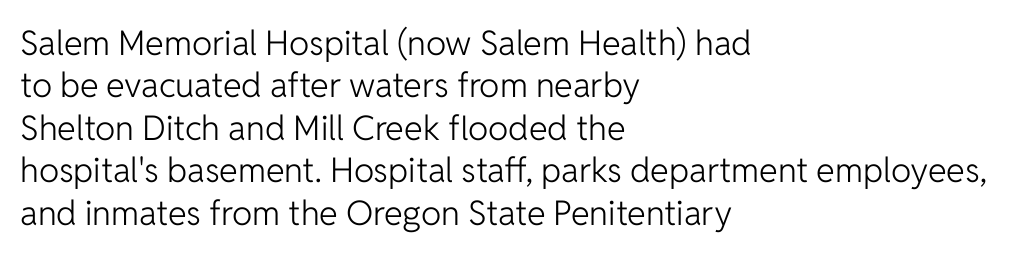
Type style note: lacks serifs. Posture: vertical. The face used here is proportionally spaced, like ordinary book or web type. The leading is moderate, giving the passage an even texture.
